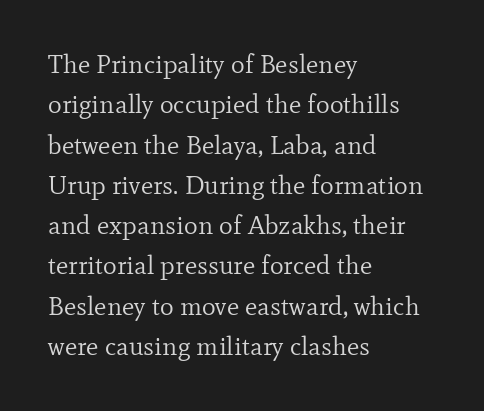
{"italic": "no", "bold": "no", "underline": "no", "align": "left", "line_spacing": "normal", "line_spacing_ratio": 1.55, "letter_spacing": "normal", "letter_spacing_em": 0.0, "glyph_px": 26}
